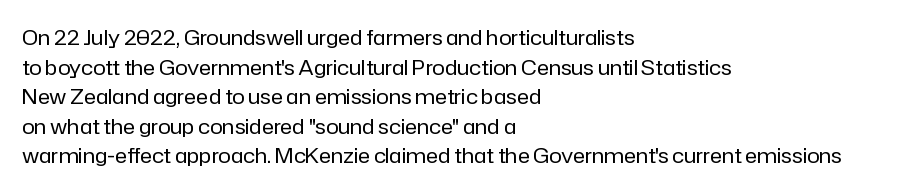
The image shows 21 px text type, upright; set left-aligned, normal line spacing (1.41x), normal letter spacing, not underlined.
